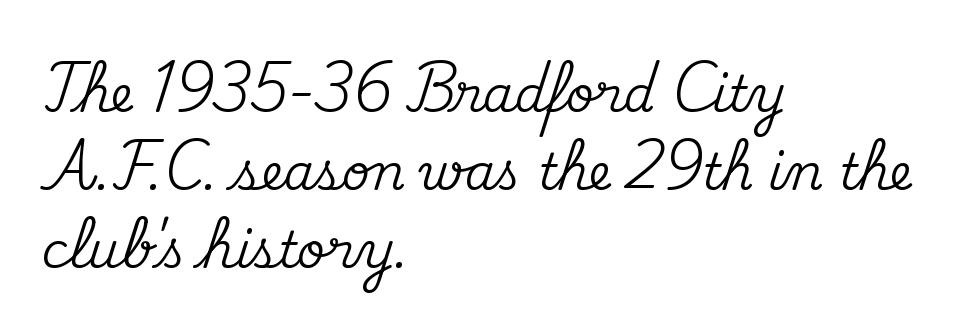
The gap between lines stays unmarked. Visually the block forms a straight wall on the left and a jagged coastline on the right. Does the type have serifs? Yes, each stem ends in a small foot. Tracking here is standard; glyphs follow each other at the usual distance.
